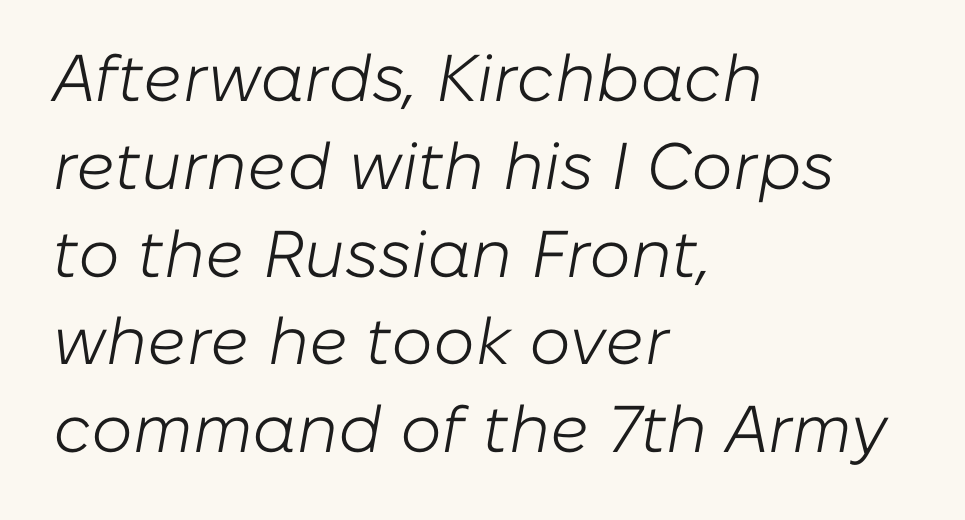
{"italic": "yes", "lean": "right", "slant_degrees": 10, "bold": "no", "weight": "light", "width": "normal", "stroke_contrast": "low", "x_height": "medium", "monospaced": "no", "underline": "no", "align": "left", "line_spacing": "normal", "line_spacing_ratio": 1.33, "letter_spacing": "normal", "letter_spacing_em": 0.0, "glyph_px": 66}
